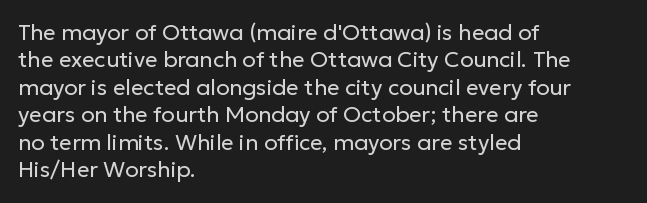
The image shows 22 px text type, upright; set left-aligned, normal line spacing (1.25x), normal letter spacing, not underlined.
